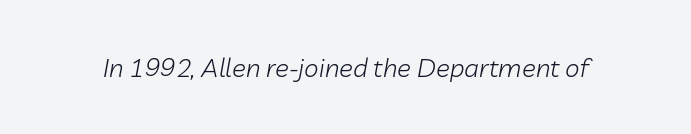
The face used here is rendered with its standard letterfit. The words here are not underlined. Does the lettering tilt? It does — this is italic. The passage shown is not bold in any degree.
